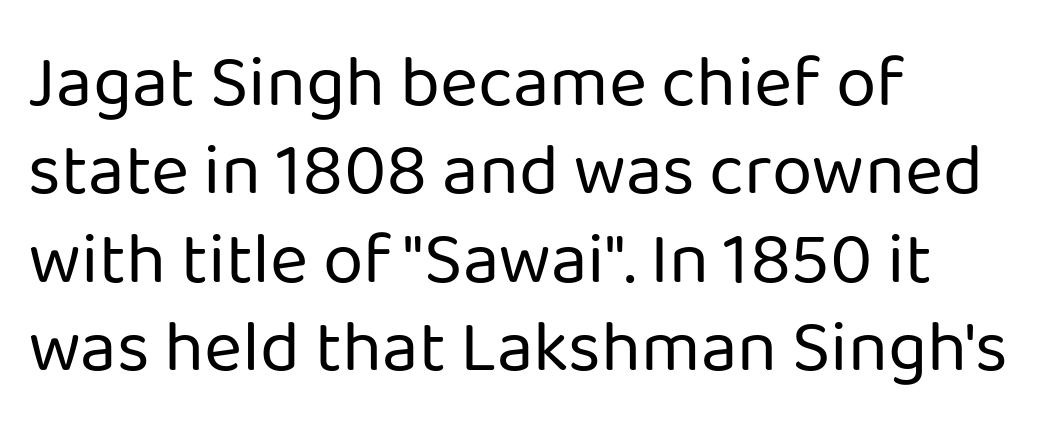
{"serif": "no", "italic": "no", "bold": "no", "weight": "regular", "width": "normal", "stroke_contrast": "low", "x_height": "medium", "monospaced": "no", "underline": "no", "align": "left", "line_spacing_ratio": 1.21, "letter_spacing": "normal", "letter_spacing_em": 0.0, "glyph_px": 73}
